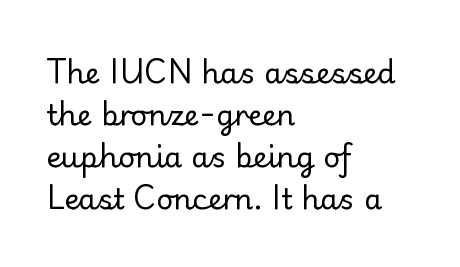
{"serif": "no", "italic": "no", "bold": "no", "weight": "regular", "width": "normal", "stroke_contrast": "low", "x_height": "small", "monospaced": "no", "underline": "no", "align": "left", "line_spacing": "normal", "line_spacing_ratio": 1.45, "letter_spacing": "normal", "letter_spacing_em": 0.0, "glyph_px": 29}
